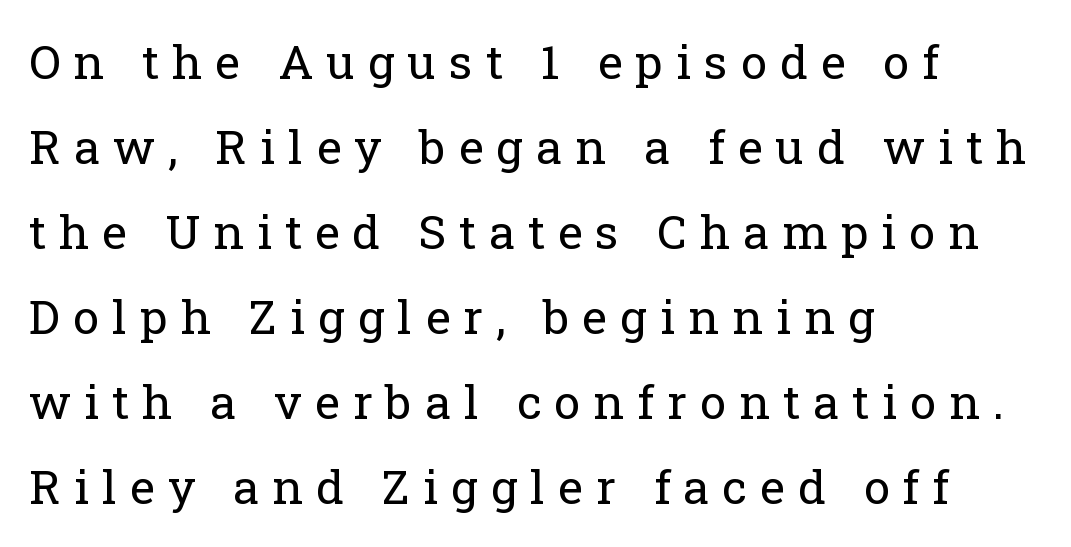
{"serif": "yes", "italic": "no", "bold": "no", "weight": "regular", "width": "normal", "stroke_contrast": "low", "x_height": "medium", "monospaced": "no", "underline": "no", "align": "left", "line_spacing_ratio": 1.81, "letter_spacing": "wide", "letter_spacing_em": 0.28, "glyph_px": 47}
